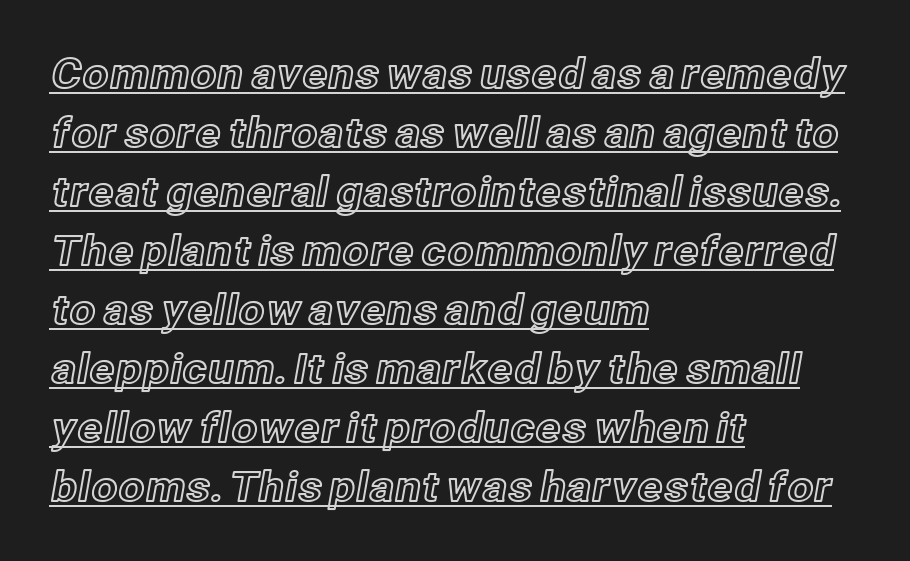
{"width": "normal", "x_height": "medium", "monospaced": "no", "underline": "yes", "align": "left", "line_spacing": "normal", "line_spacing_ratio": 1.44, "letter_spacing": "normal", "letter_spacing_em": 0.0, "glyph_px": 41}
